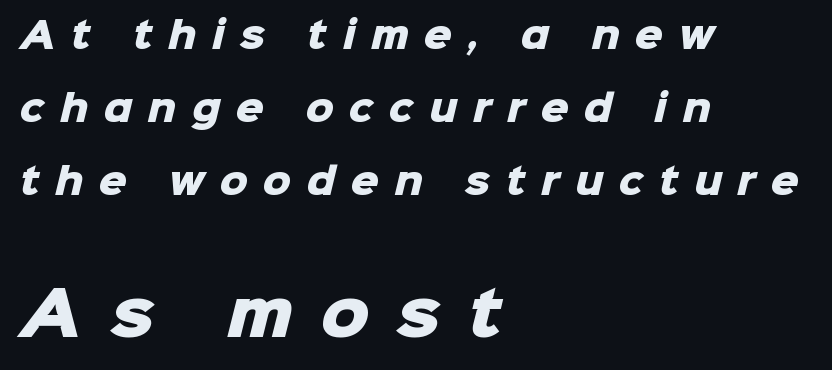
Q: Is the text bold? A: Yes.
Q: Is the typeface a serif or a sans-serif typeface? A: Sans-serif.
Q: Is the text underlined? A: No.
Q: How is the paragraph aligned? A: Left-aligned.
Q: Is the spacing between letters normal or unusually wide? A: Unusually wide.
Q: Is the spacing between lines tight, normal or loose? A: Loose.
Q: Which block of text is set in a larger size, the first (top) or the second (bottom)? A: The second (bottom) one.
Q: Width (condensed, normal, or wide)? A: Normal.
Q: Stroke contrast? A: Low.
Q: x-height? A: Medium.
Q: Monospaced? A: No.
